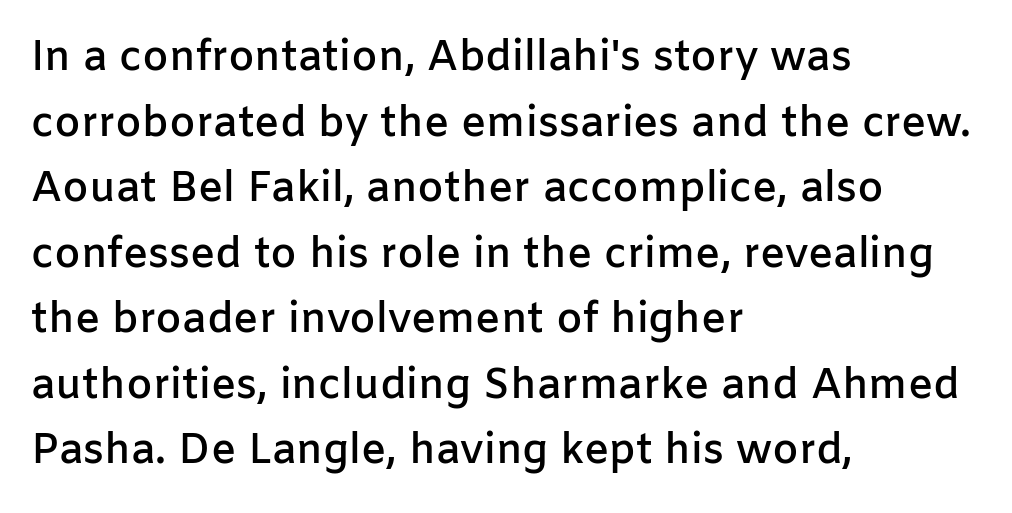
The image shows 42 px semibold sans-serif type, upright; set left-aligned, normal line spacing (1.56x), normal letter spacing, not underlined; low stroke contrast and a medium x-height.
